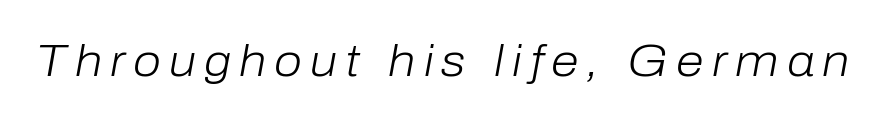
Q: Is the text bold? A: No.
Q: Is the text italic (slanted)? A: Yes, it leans right by about 10 degrees.
Q: Is the text underlined? A: No.
Q: Width (condensed, normal, or wide)? A: Normal.
Q: Stroke contrast? A: Low.
Q: x-height? A: Medium.
Q: Monospaced? A: No.
